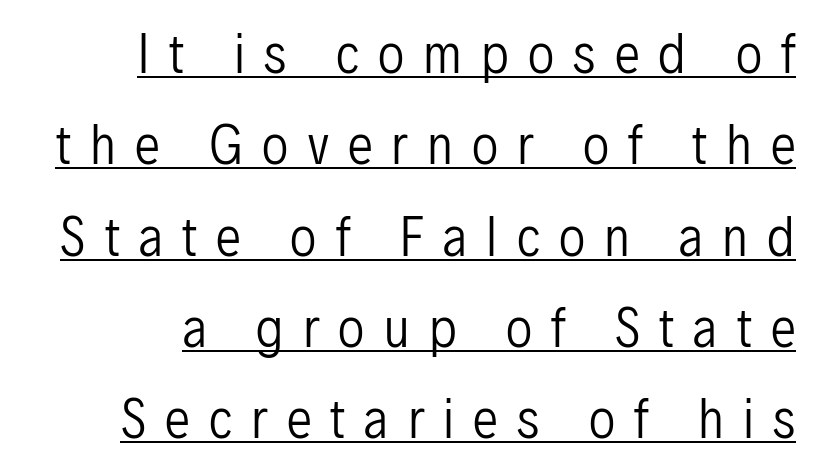
Q: Is the text bold? A: No.
Q: Is the text italic (slanted)? A: No, it is upright.
Q: Is the typeface a serif or a sans-serif typeface? A: Sans-serif.
Q: Is the text underlined? A: Yes.
Q: Is the spacing between letters normal or unusually wide? A: Unusually wide.
Q: Width (condensed, normal, or wide)? A: Condensed.
Q: Stroke contrast? A: Low.
Q: x-height? A: Medium.
Q: Monospaced? A: No.
